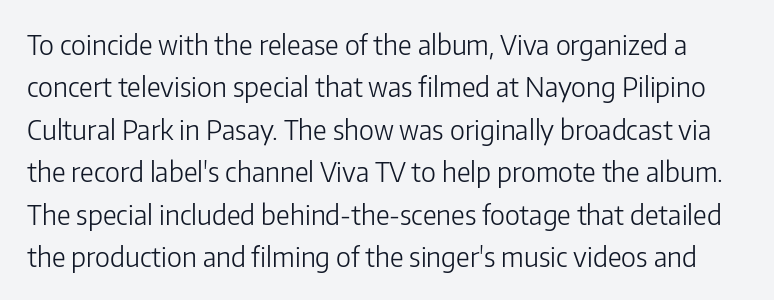
Q: Is the text bold? A: No.
Q: Is the text italic (slanted)? A: No, it is upright.
Q: Is the text underlined? A: No.
Q: Is the spacing between letters normal or unusually wide? A: Normal.
Q: Is the spacing between lines tight, normal or loose? A: Normal.
